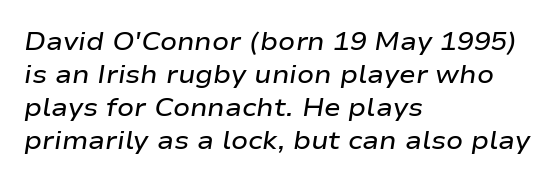
Leading matches the norm, producing a regular column. Compared with typical body copy, the letter spacing here is the same. Line beginnings align vertically; line endings do not. The words here are not underlined.
